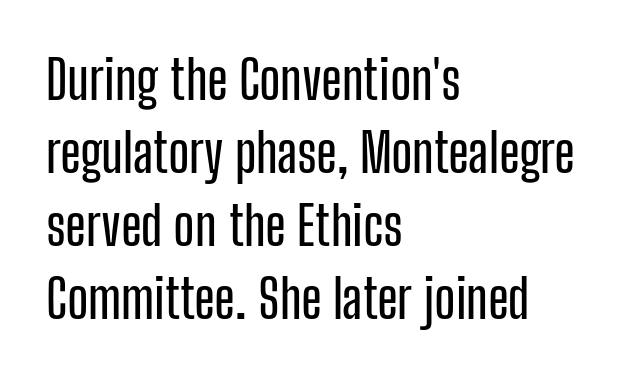
The image shows 54 px condensed sans-serif type, upright; set left-aligned, normal line spacing (1.35x), normal letter spacing, not underlined; low stroke contrast and a medium x-height.
